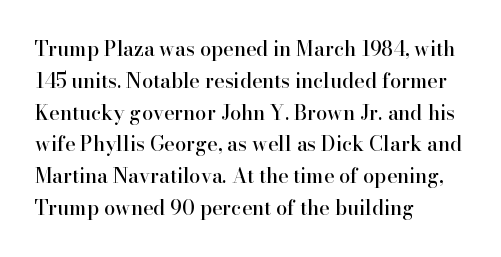
The letterforms sit shoulder to shoulder at normal distance. Ordinary non-slanted type is in use. All the whitespace from short lines collects on the right. The space between consecutive lines is moderate. The area under the type is left untouched.
